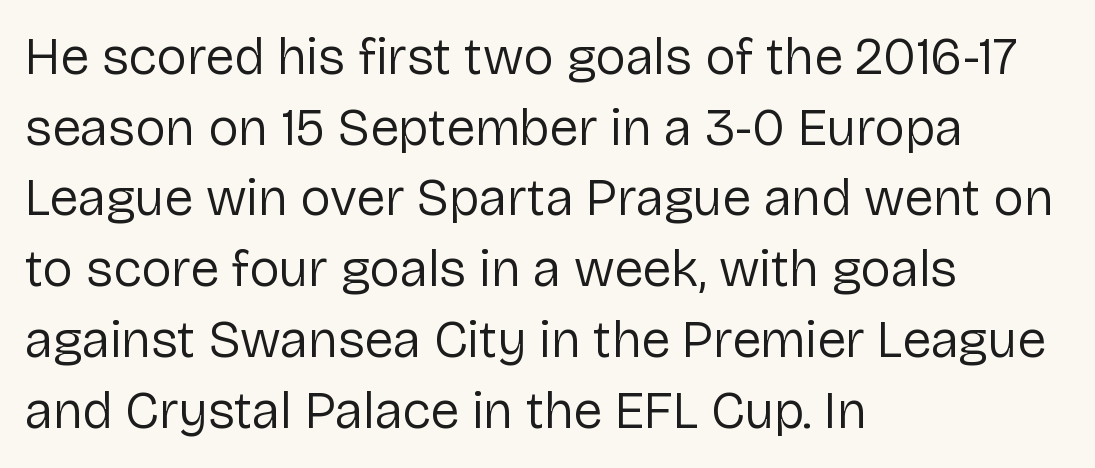
Q: Is the text bold? A: No.
Q: Is the text italic (slanted)? A: No, it is upright.
Q: Is the typeface a serif or a sans-serif typeface? A: Sans-serif.
Q: Is the text underlined? A: No.
Q: How is the paragraph aligned? A: Left-aligned.
Q: Is the spacing between letters normal or unusually wide? A: Normal.
Q: Is the spacing between lines tight, normal or loose? A: Normal.
Q: Width (condensed, normal, or wide)? A: Normal.
Q: Stroke contrast? A: Low.
Q: x-height? A: Medium.
Q: Monospaced? A: No.
